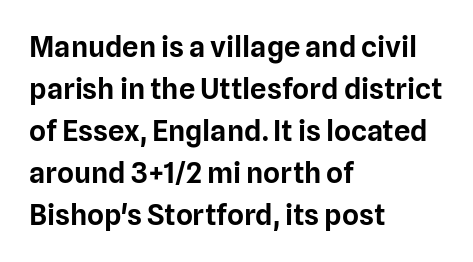
The image shows 29 px sans-serif type, upright; set left-aligned, normal line spacing (1.45x), normal letter spacing, not underlined; low stroke contrast and a medium x-height.
